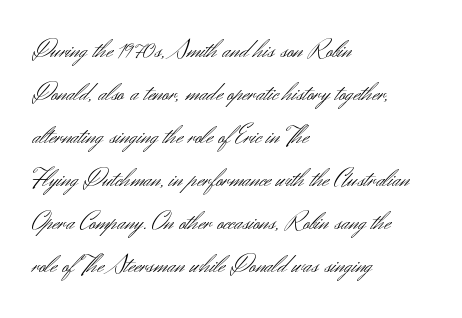
Q: Is the text bold? A: No.
Q: Is the text italic (slanted)? A: Yes.
Q: Is the text underlined? A: No.
Q: How is the paragraph aligned? A: Left-aligned.
Q: Is the spacing between letters normal or unusually wide? A: Normal.
Q: Is the spacing between lines tight, normal or loose? A: Normal.
